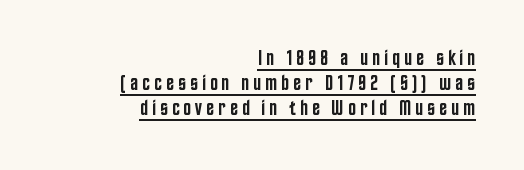
{"italic": "no", "bold": "semi", "underline": "yes", "align": "right", "line_spacing_ratio": 1.19, "glyph_px": 21}
